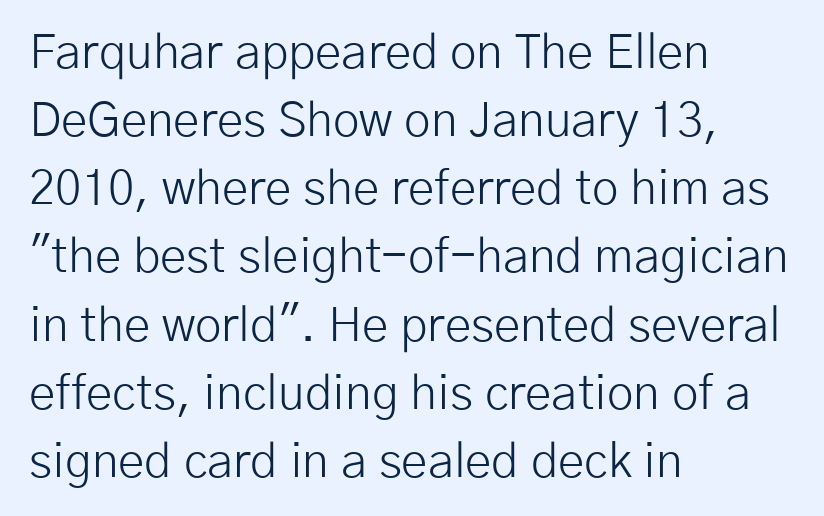
The image shows 48 px light sans-serif type, upright; set left-aligned, normal line spacing (1.42x), normal letter spacing, not underlined; low stroke contrast and a medium x-height.
